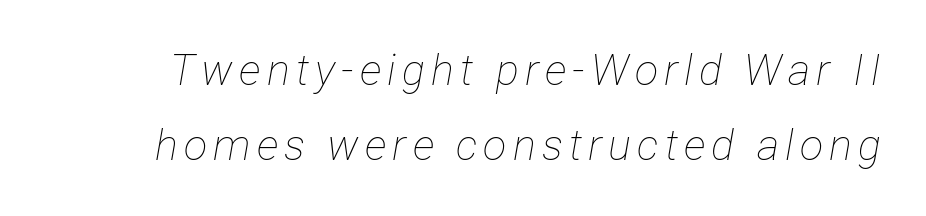
{"italic": "yes", "lean": "right", "slant_degrees": 12, "bold": "no", "weight": "thin", "width": "condensed", "stroke_contrast": "low", "x_height": "medium", "monospaced": "no", "underline": "no", "line_spacing_ratio": 1.74, "glyph_px": 43}
